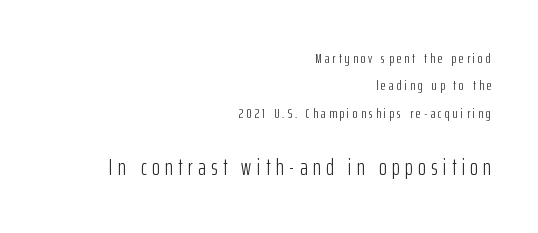
The image shows 23 px text type, upright; set right-aligned, loose line spacing (1.96x), unusually wide letter spacing (+0.24 em), not underlined; the second (bottom) block is 1.64x larger.
